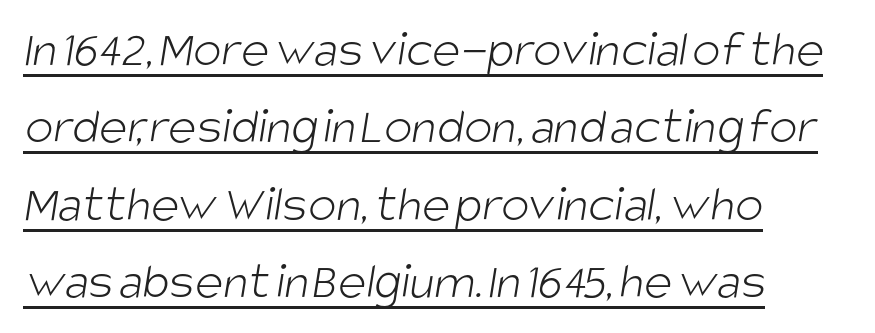
Q: Is the text bold? A: No.
Q: Is the typeface a serif or a sans-serif typeface? A: Sans-serif.
Q: Is the text underlined? A: Yes.
Q: How is the paragraph aligned? A: Left-aligned.
Q: Is the spacing between letters normal or unusually wide? A: Normal.
Q: Is the spacing between lines tight, normal or loose? A: Normal.
Q: Width (condensed, normal, or wide)? A: Condensed.
Q: Stroke contrast? A: Low.
Q: x-height? A: Large.
Q: Monospaced? A: No.
